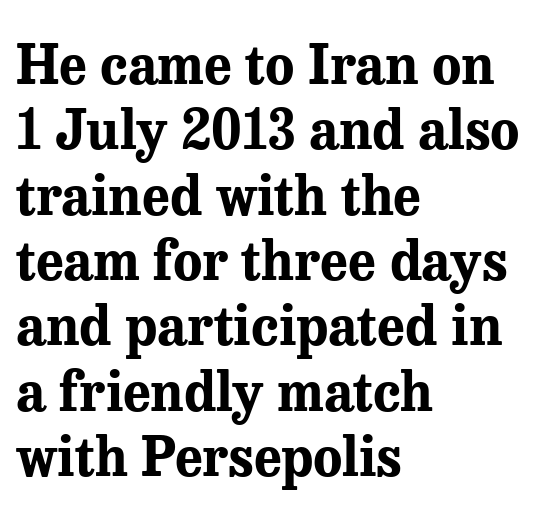
The image shows 54 px bold serif type, upright; set left-aligned, line spacing 1.21x, normal letter spacing, not underlined; medium stroke contrast and a medium x-height.
